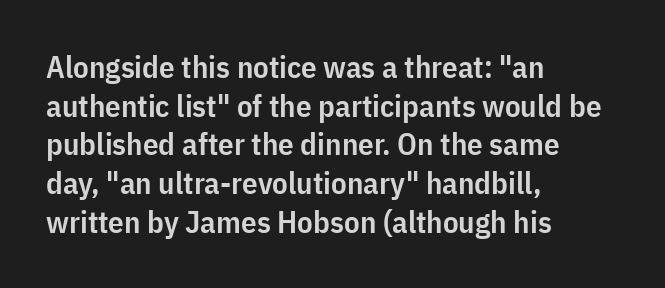
Q: Is the text bold? A: Semi-bold.
Q: Is the text italic (slanted)? A: No, it is upright.
Q: Is the typeface a serif or a sans-serif typeface? A: Sans-serif.
Q: Is the text underlined? A: No.
Q: How is the paragraph aligned? A: Left-aligned.
Q: Is the spacing between letters normal or unusually wide? A: Normal.
Q: Is the spacing between lines tight, normal or loose? A: Normal.
Q: Width (condensed, normal, or wide)? A: Condensed.
Q: Stroke contrast? A: Low.
Q: x-height? A: Medium.
Q: Monospaced? A: No.
